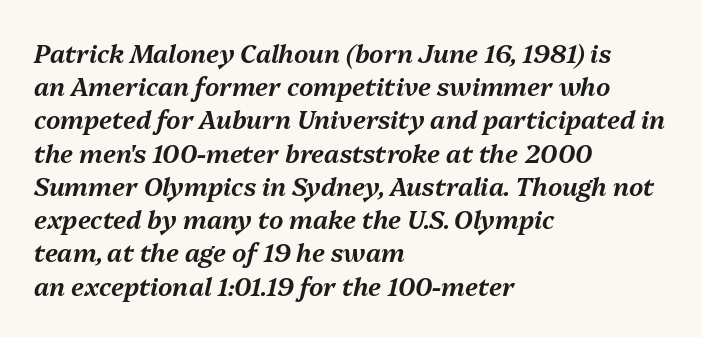
{"italic": "yes", "lean": "right", "slant_degrees": 13, "underline": "no", "align": "left", "line_spacing": "normal", "line_spacing_ratio": 1.33, "letter_spacing": "normal", "letter_spacing_em": 0.0, "glyph_px": 25}
